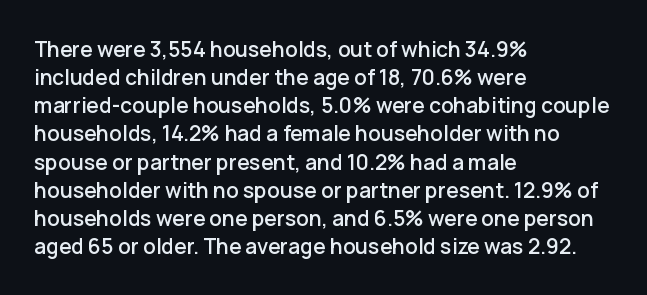
The image shows 21 px text type, upright; set left-aligned, normal line spacing (1.34x), normal letter spacing, not underlined.
